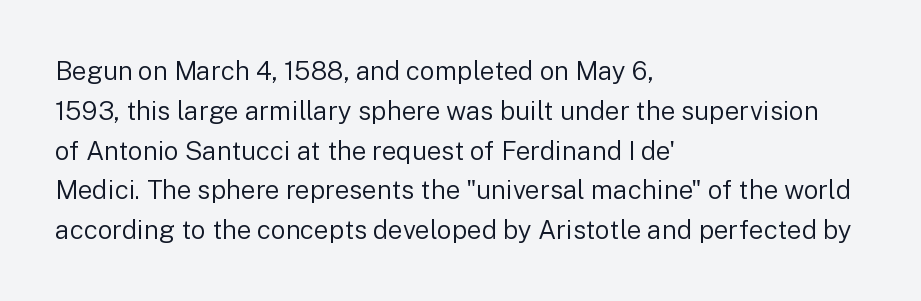
{"italic": "no", "bold": "no", "underline": "no", "align": "left", "line_spacing": "normal", "line_spacing_ratio": 1.53, "letter_spacing": "normal", "letter_spacing_em": 0.0, "glyph_px": 26}
